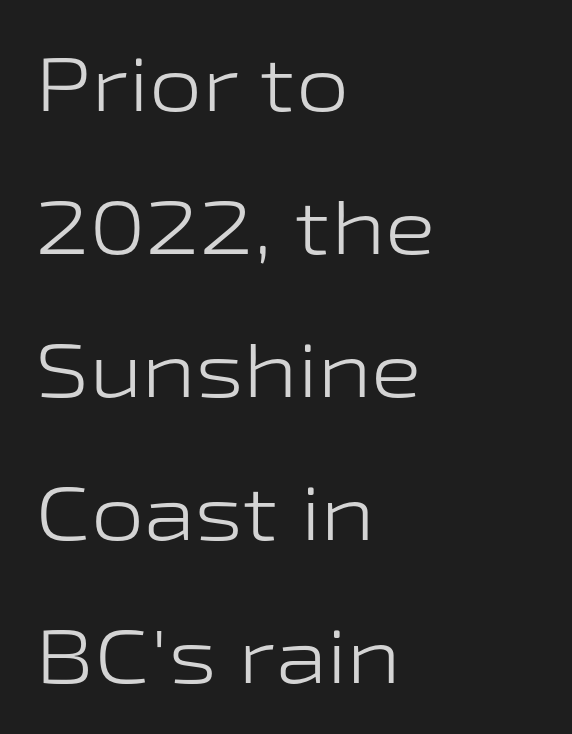
Q: Is the text bold? A: No.
Q: Is the text italic (slanted)? A: No, it is upright.
Q: Is the typeface a serif or a sans-serif typeface? A: Sans-serif.
Q: Is the text underlined? A: No.
Q: How is the paragraph aligned? A: Left-aligned.
Q: Is the spacing between letters normal or unusually wide? A: Normal.
Q: Width (condensed, normal, or wide)? A: Wide.
Q: Stroke contrast? A: Low.
Q: x-height? A: Medium.
Q: Monospaced? A: No.
